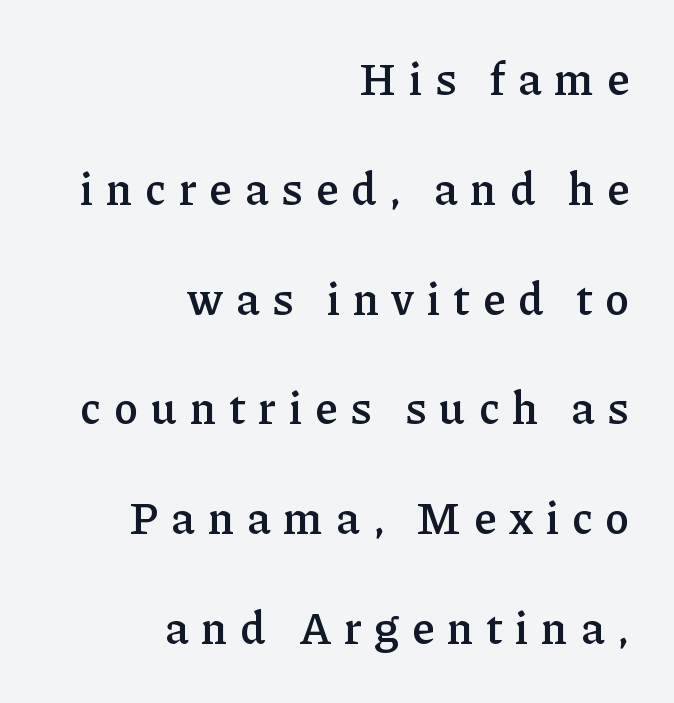
Q: Is the text bold? A: Semi-bold.
Q: Is the text italic (slanted)? A: No, it is upright.
Q: Is the typeface a serif or a sans-serif typeface? A: Serif.
Q: Is the text underlined? A: No.
Q: How is the paragraph aligned? A: Right-aligned.
Q: Is the spacing between letters normal or unusually wide? A: Unusually wide.
Q: Is the spacing between lines tight, normal or loose? A: Loose.
Q: Width (condensed, normal, or wide)? A: Normal.
Q: Stroke contrast? A: Low.
Q: x-height? A: Medium.
Q: Monospaced? A: No.
